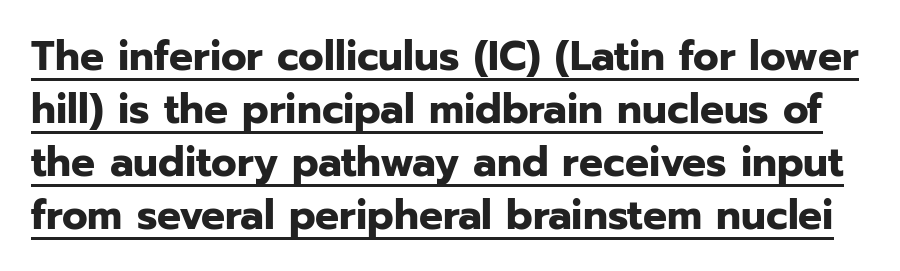
{"serif": "no", "italic": "no", "bold": "yes", "weight": "bold", "width": "normal", "stroke_contrast": "low", "x_height": "medium", "monospaced": "no", "underline": "yes", "line_spacing": "normal", "line_spacing_ratio": 1.26, "letter_spacing": "normal", "letter_spacing_em": 0.0, "glyph_px": 42}
